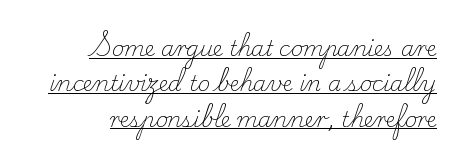
{"bold": "no", "underline": "yes", "align": "right", "line_spacing": "normal", "line_spacing_ratio": 1.68, "letter_spacing": "normal", "letter_spacing_em": 0.0, "glyph_px": 21}
